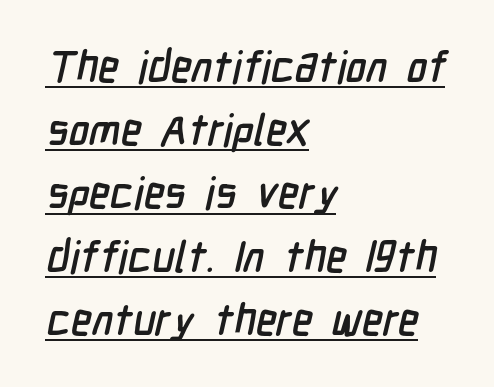
Short and long lines alike share a common starting point at left. No feet cap the strokes, marking this as sans-serif type. Regular leading. Does a line run under the words? Yes, clearly.
